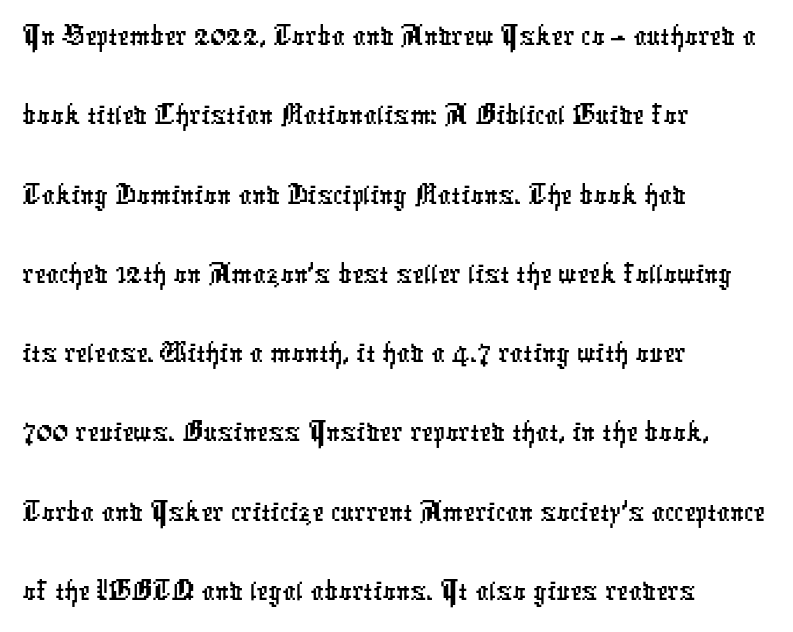
The image shows 65 px condensed sans-serif type; set left-aligned, line spacing 1.22x, normal letter spacing, not underlined; low stroke contrast and a medium x-height.
